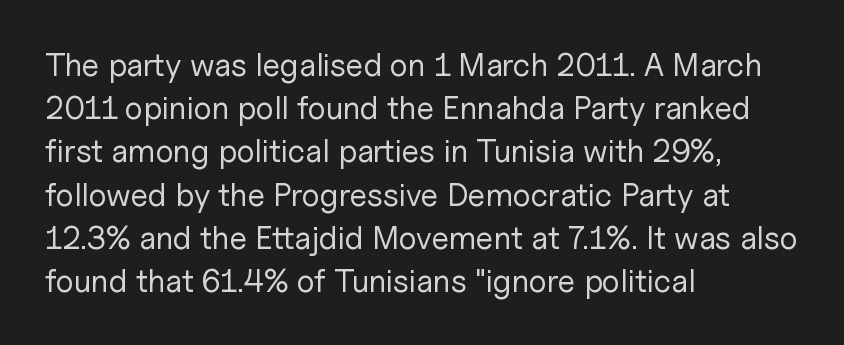
Bold? No — there's no thickening of the strokes. A normal amount of white space separates one row of letters from the next. Examine the stroke ends and you'll find no serifs. Descenders are the only things crossing below the line. Is this a fixed-width face? No — the glyphs have proportional, varying widths. You can tell it's not italic because the verticals are truly vertical.
